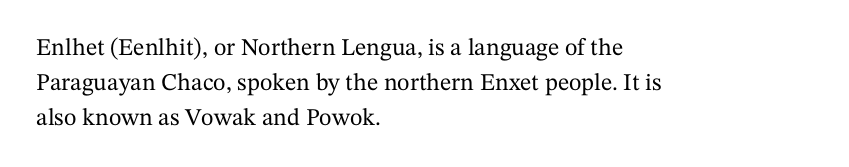
Q: Is the text italic (slanted)? A: No, it is upright.
Q: Is the text underlined? A: No.
Q: How is the paragraph aligned? A: Left-aligned.
Q: Is the spacing between letters normal or unusually wide? A: Normal.
Q: Is the spacing between lines tight, normal or loose? A: Normal.
